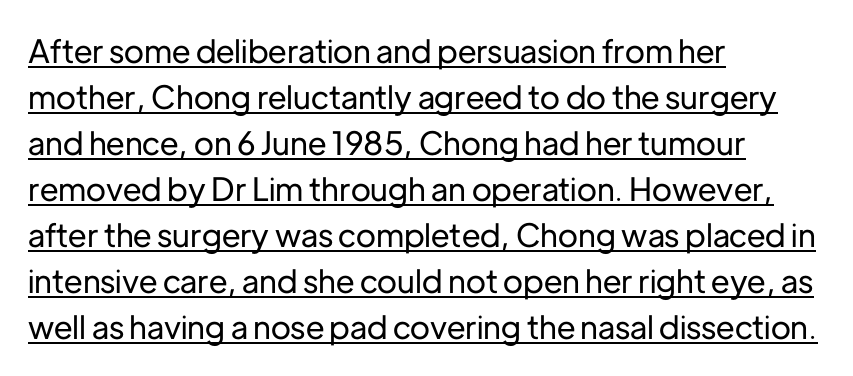
The image shows 32 px sans-serif type, upright; set left-aligned, normal line spacing (1.44x), normal letter spacing, underlined; low stroke contrast and a medium x-height.
